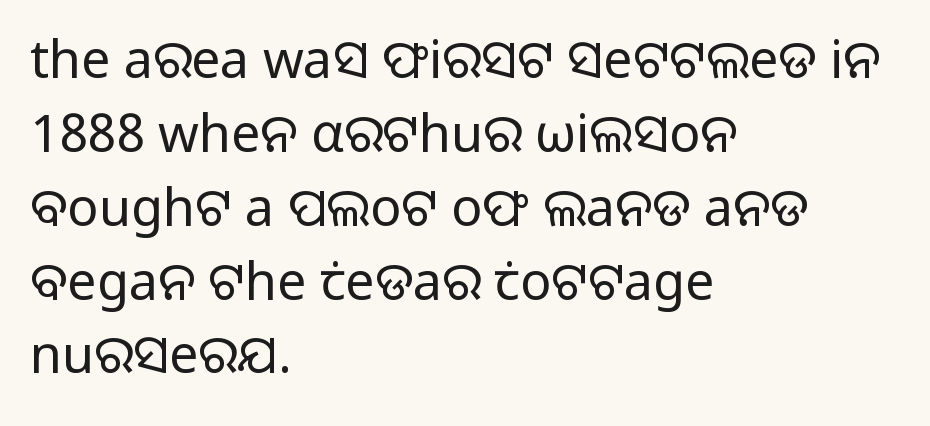
The image shows 52 px regular-weight sans-serif type, upright; set left-aligned, normal line spacing (1.42x), normal letter spacing, not underlined; low stroke contrast and a medium x-height.
